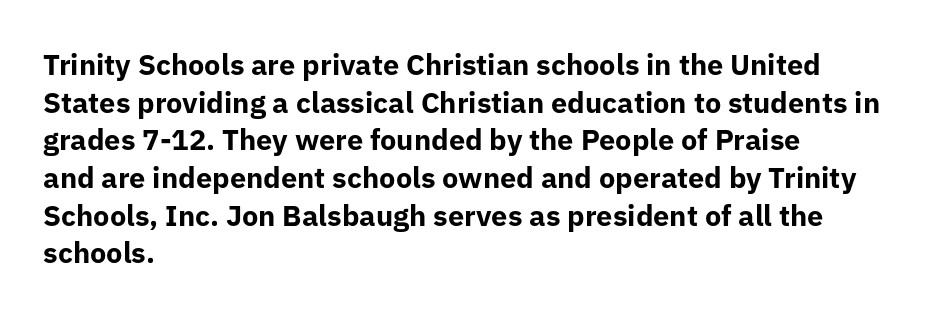
The image shows 29 px bold sans-serif type, upright; set left-aligned, normal line spacing (1.3x), normal letter spacing, not underlined; low stroke contrast and a medium x-height.
